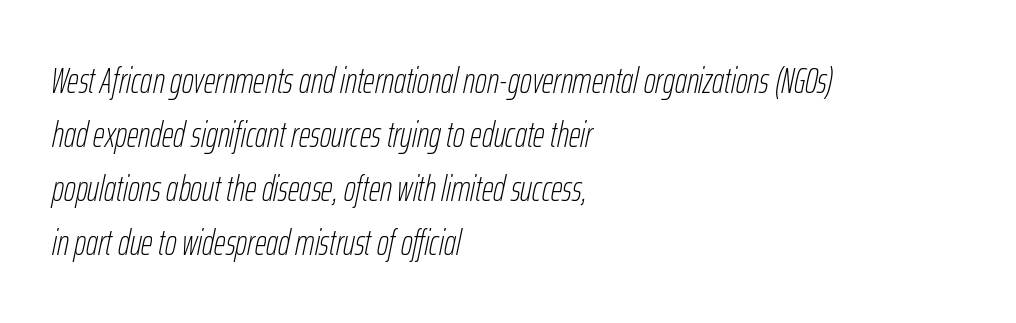
The image shows 36 px thin, condensed type, italic (leaning right); set left-aligned, normal line spacing (1.5x), normal letter spacing, not underlined; low stroke contrast and a medium x-height.
